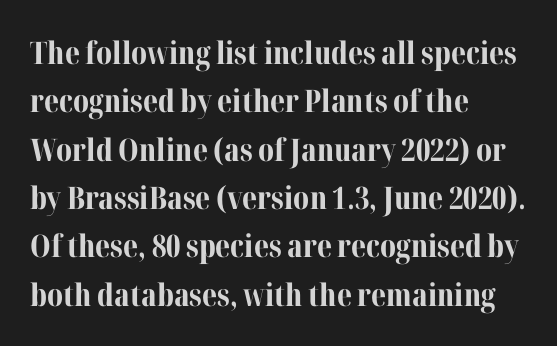
The image shows 31 px bold serif type, upright; set left-aligned, normal line spacing (1.56x), normal letter spacing, not underlined; medium stroke contrast and a medium x-height.
